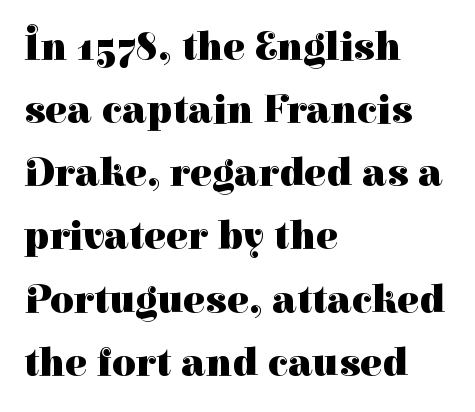
The rendering shows small feet on the letterforms — a serif design. Line beginnings align vertically; line endings do not. You could call the tracking neutral — neither tight nor loose. Quick note: interline space is typical. The passage shown is emphatically bold.
